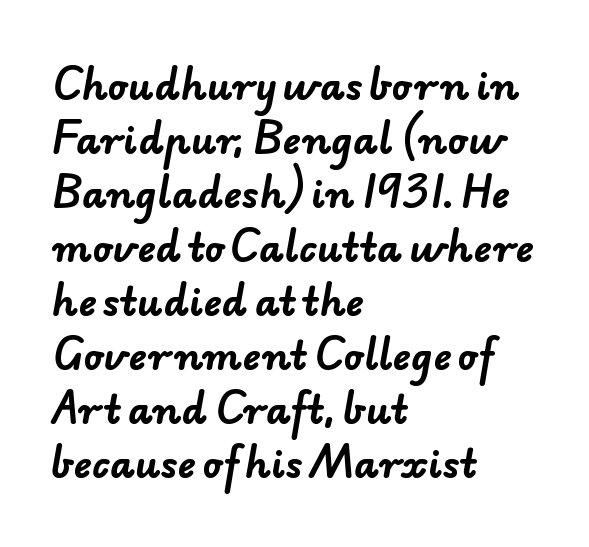
Q: Is the text bold? A: Yes.
Q: Is the typeface a serif or a sans-serif typeface? A: Sans-serif.
Q: Is the text underlined? A: No.
Q: How is the paragraph aligned? A: Left-aligned.
Q: Is the spacing between letters normal or unusually wide? A: Normal.
Q: Is the spacing between lines tight, normal or loose? A: Normal.
Q: Width (condensed, normal, or wide)? A: Normal.
Q: Stroke contrast? A: Low.
Q: x-height? A: Small.
Q: Monospaced? A: No.
